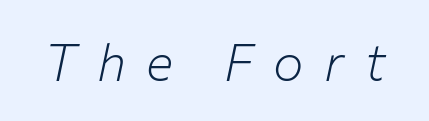
{"italic": "yes", "lean": "right", "slant_degrees": 12, "bold": "no", "weight": "light", "width": "normal", "stroke_contrast": "low", "x_height": "medium", "monospaced": "no", "underline": "no", "letter_spacing": "wide", "letter_spacing_em": 0.4, "glyph_px": 51}
